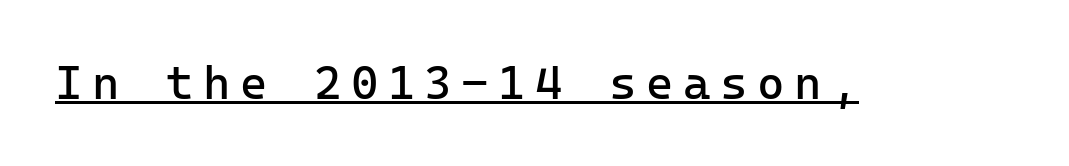
{"serif": "no", "italic": "no", "bold": "no", "weight": "regular", "width": "normal", "stroke_contrast": "low", "x_height": "medium", "underline": "yes", "letter_spacing": "wide", "letter_spacing_em": 0.2, "glyph_px": 47}
